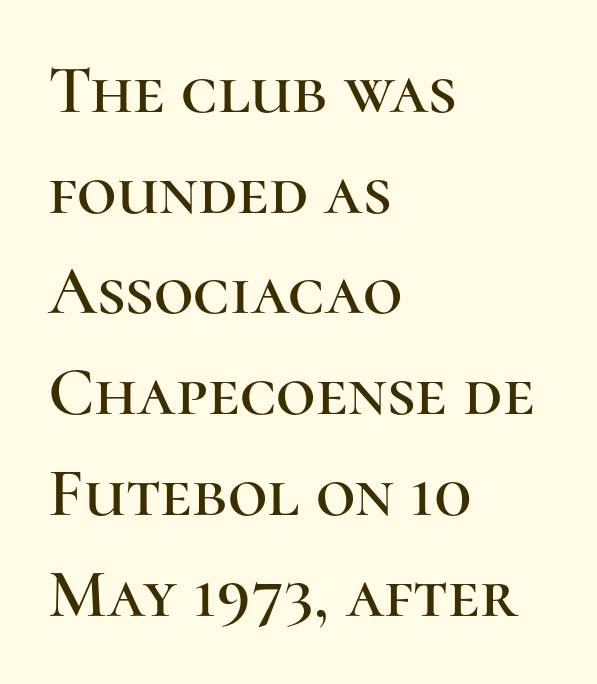
{"serif": "yes", "italic": "no", "width": "normal", "stroke_contrast": "high", "x_height": "medium", "monospaced": "no", "underline": "no", "align": "left", "line_spacing": "normal", "line_spacing_ratio": 1.46, "letter_spacing": "normal", "letter_spacing_em": 0.0, "glyph_px": 69}
